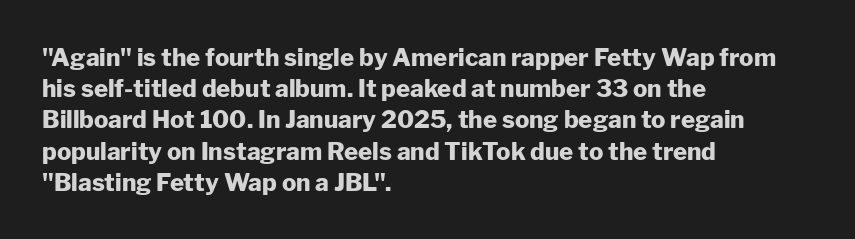
Every letter is thick-stroked: bold, no question. Line starts are locked; line ends wander. What's the leading like? Ordinary, nothing unusual. Glance below the letters and you will spot only blank space.
